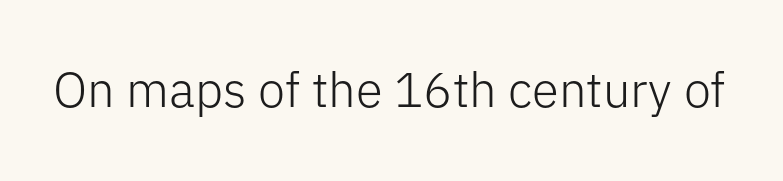
Q: Is the text bold? A: No.
Q: Is the text italic (slanted)? A: No, it is upright.
Q: Is the typeface a serif or a sans-serif typeface? A: Sans-serif.
Q: Is the text underlined? A: No.
Q: Is the spacing between letters normal or unusually wide? A: Normal.
Q: Width (condensed, normal, or wide)? A: Normal.
Q: Stroke contrast? A: Low.
Q: x-height? A: Medium.
Q: Monospaced? A: No.
